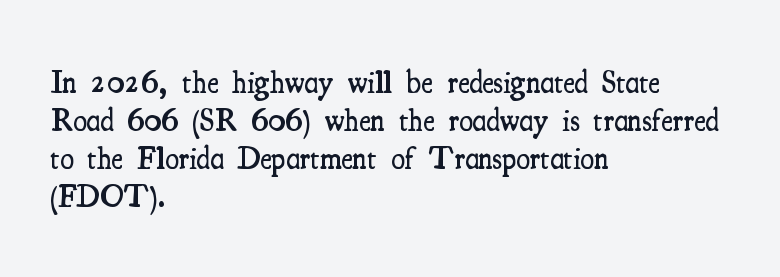
Q: Is the text bold? A: Semi-bold.
Q: Is the text italic (slanted)? A: No, it is upright.
Q: Is the typeface a serif or a sans-serif typeface? A: Serif.
Q: Is the text underlined? A: No.
Q: How is the paragraph aligned? A: Left-aligned.
Q: Is the spacing between letters normal or unusually wide? A: Normal.
Q: Width (condensed, normal, or wide)? A: Condensed.
Q: Stroke contrast? A: Medium.
Q: x-height? A: Small.
Q: Monospaced? A: No.
